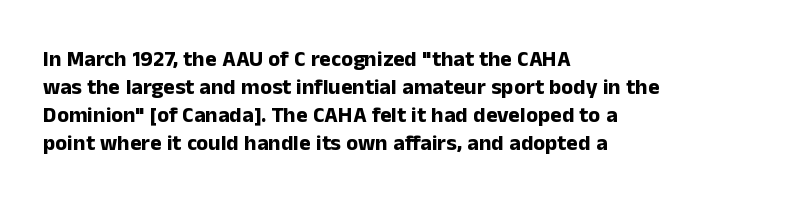
Q: Is the text bold? A: Yes.
Q: Is the text italic (slanted)? A: No, it is upright.
Q: Is the text underlined? A: No.
Q: How is the paragraph aligned? A: Left-aligned.
Q: Is the spacing between letters normal or unusually wide? A: Normal.
Q: Is the spacing between lines tight, normal or loose? A: Normal.
